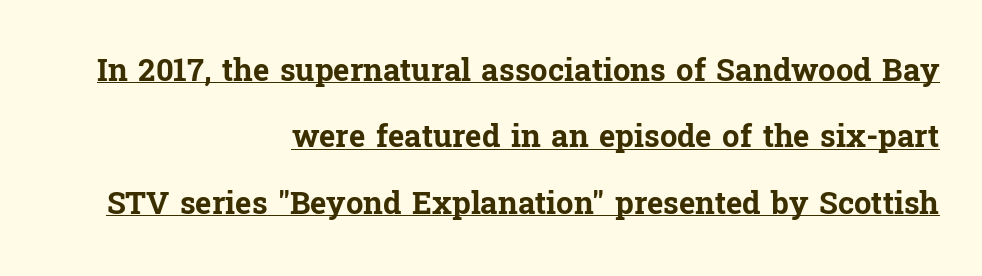
{"serif": "yes", "italic": "no", "bold": "yes", "weight": "bold", "width": "normal", "stroke_contrast": "low", "x_height": "medium", "monospaced": "no", "underline": "yes", "align": "right", "line_spacing": "loose", "line_spacing_ratio": 2.14, "letter_spacing": "normal", "letter_spacing_em": 0.0, "glyph_px": 31}
